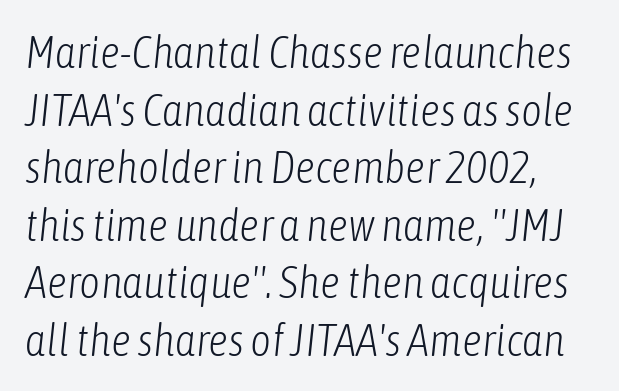
{"italic": "yes", "lean": "right", "slant_degrees": 6, "bold": "no", "weight": "light", "width": "condensed", "stroke_contrast": "low", "x_height": "medium", "monospaced": "no", "underline": "no", "line_spacing": "normal", "line_spacing_ratio": 1.28, "letter_spacing": "normal", "letter_spacing_em": 0.0, "glyph_px": 45}
